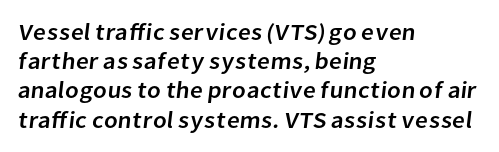
The image shows 23 px text type; set left-aligned, normal line spacing (1.27x), normal letter spacing, not underlined.
